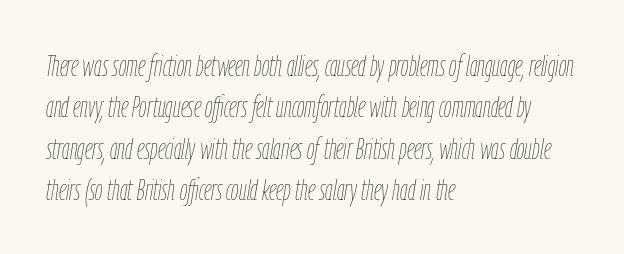
The image shows 30 px thin, condensed type, italic (leaning right); set left-aligned, normal line spacing (1.38x), normal letter spacing, not underlined; low stroke contrast and a medium x-height.
